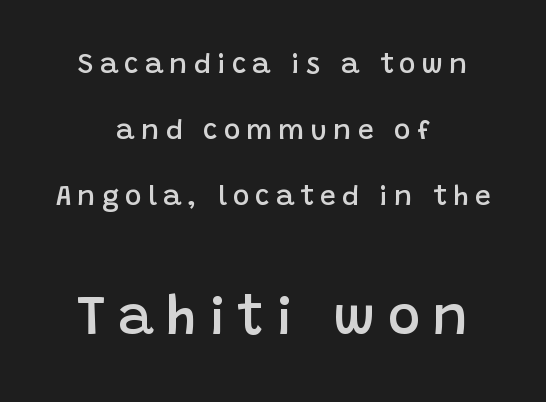
Q: Is the text bold? A: Semi-bold.
Q: Is the text italic (slanted)? A: No, it is upright.
Q: Is the typeface a serif or a sans-serif typeface? A: Sans-serif.
Q: Is the text underlined? A: No.
Q: How is the paragraph aligned? A: Centered.
Q: Is the spacing between letters normal or unusually wide? A: Unusually wide.
Q: Is the spacing between lines tight, normal or loose? A: Loose.
Q: Which block of text is set in a larger size, the first (top) or the second (bottom)? A: The second (bottom) one.
Q: Width (condensed, normal, or wide)? A: Normal.
Q: Stroke contrast? A: Low.
Q: x-height? A: Large.
Q: Monospaced? A: No.
